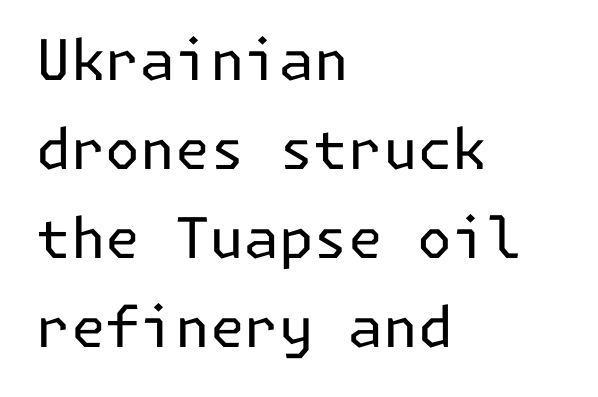
Q: Is the text bold? A: No.
Q: Is the text italic (slanted)? A: No, it is upright.
Q: Is the typeface a serif or a sans-serif typeface? A: Sans-serif.
Q: Is the text underlined? A: No.
Q: How is the paragraph aligned? A: Left-aligned.
Q: Is the spacing between letters normal or unusually wide? A: Normal.
Q: Is the spacing between lines tight, normal or loose? A: Normal.
Q: Width (condensed, normal, or wide)? A: Normal.
Q: Stroke contrast? A: Low.
Q: x-height? A: Medium.
